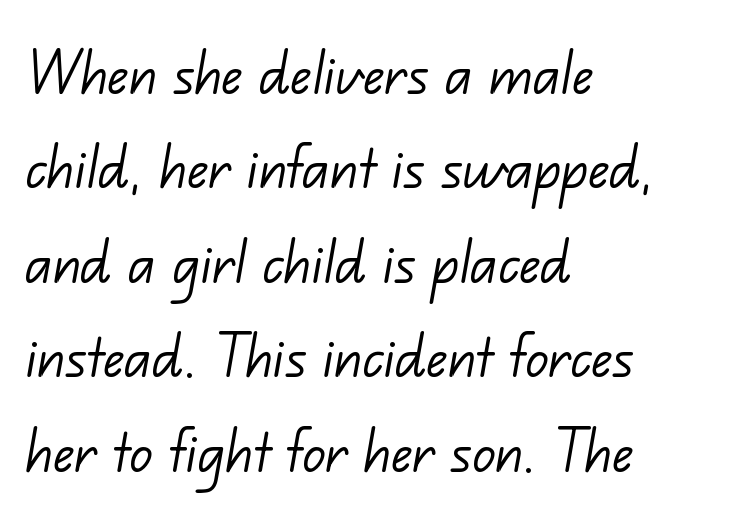
The image shows 70 px light sans-serif type; set left-aligned, normal line spacing (1.35x), normal letter spacing, not underlined; low stroke contrast and a small x-height.
